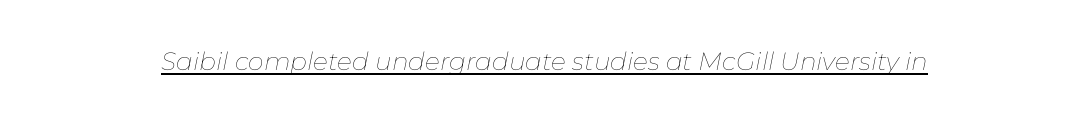
Nobody touched the tracking dial on this one. Each line of the rendering has a horizontal stroke beneath the glyphs. Designer's note — italics engaged. Think standard paragraph weight, or any step lighter than that.
